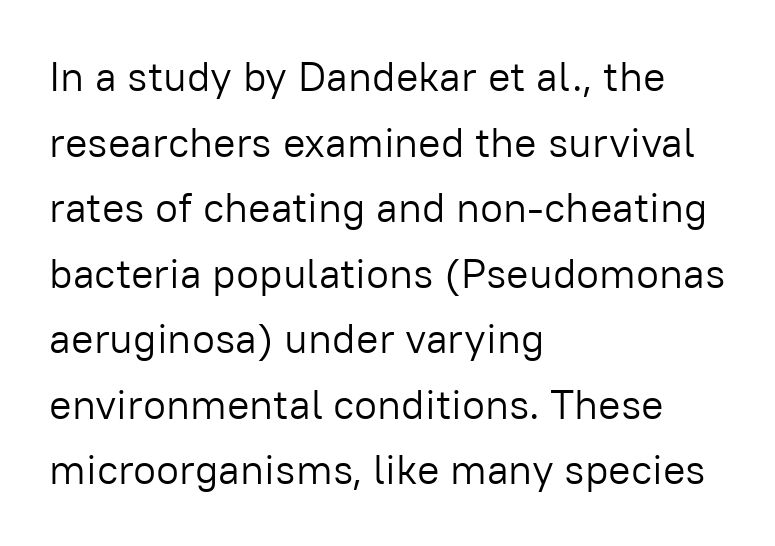
{"serif": "no", "italic": "no", "bold": "no", "weight": "light", "width": "normal", "stroke_contrast": "low", "x_height": "medium", "monospaced": "no", "underline": "no", "align": "left", "line_spacing": "normal", "line_spacing_ratio": 1.56, "letter_spacing": "normal", "letter_spacing_em": 0.0, "glyph_px": 42}
